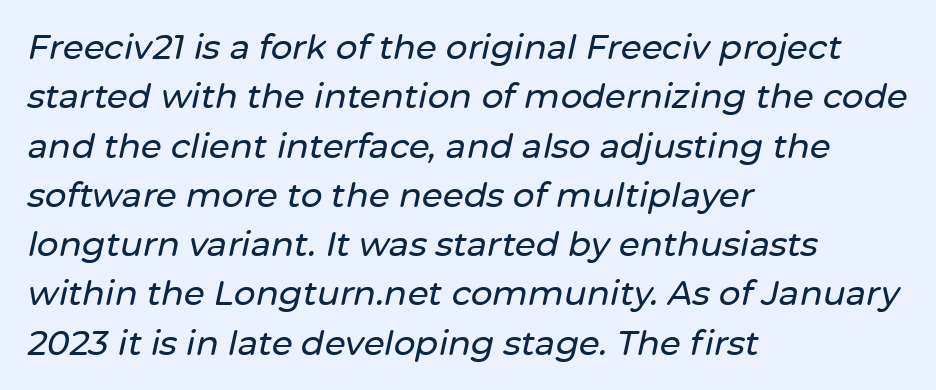
Q: Is the text italic (slanted)? A: Yes, it leans right by about 12 degrees.
Q: Is the text underlined? A: No.
Q: How is the paragraph aligned? A: Left-aligned.
Q: Is the spacing between letters normal or unusually wide? A: Normal.
Q: Is the spacing between lines tight, normal or loose? A: Normal.
Q: Width (condensed, normal, or wide)? A: Normal.
Q: Stroke contrast? A: Low.
Q: x-height? A: Medium.
Q: Monospaced? A: No.
